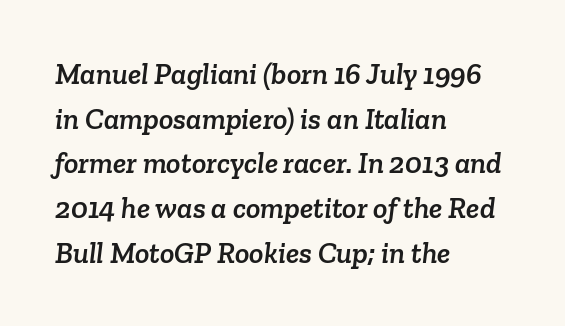
{"serif": "yes", "width": "normal", "stroke_contrast": "low", "x_height": "medium", "monospaced": "no", "underline": "no", "align": "left", "line_spacing": "normal", "line_spacing_ratio": 1.49, "letter_spacing": "normal", "letter_spacing_em": 0.0, "glyph_px": 30}
